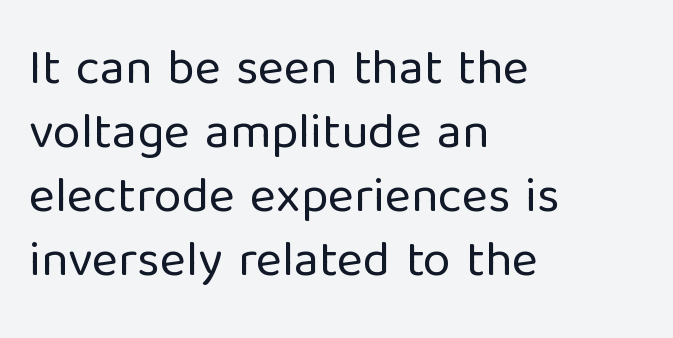
The image shows 50 px regular-weight sans-serif type, upright; set left-aligned, normal line spacing (1.28x), normal letter spacing, not underlined; low stroke contrast and a medium x-height.
